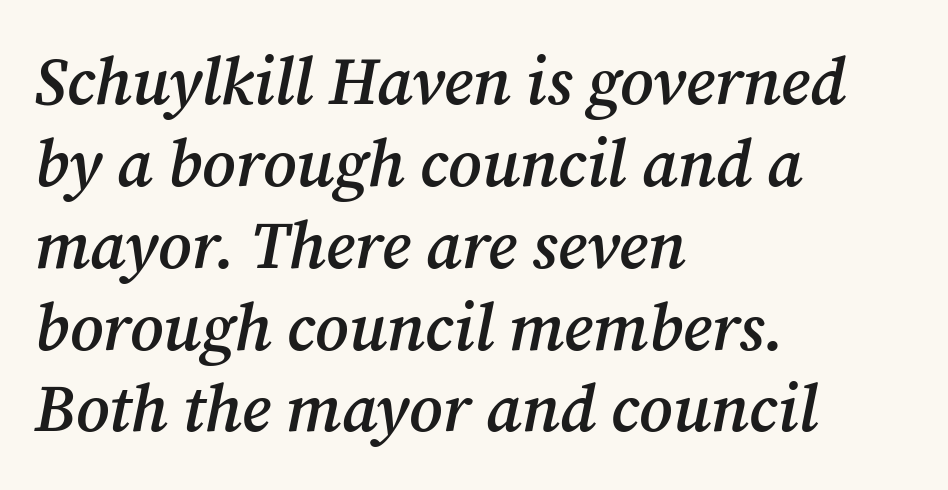
{"serif": "yes", "italic": "yes", "lean": "right", "slant_degrees": 12, "bold": "semi", "weight": "semibold", "width": "normal", "stroke_contrast": "medium", "x_height": "medium", "monospaced": "no", "underline": "no", "align": "left", "line_spacing_ratio": 1.24, "letter_spacing": "normal", "letter_spacing_em": 0.0, "glyph_px": 66}
